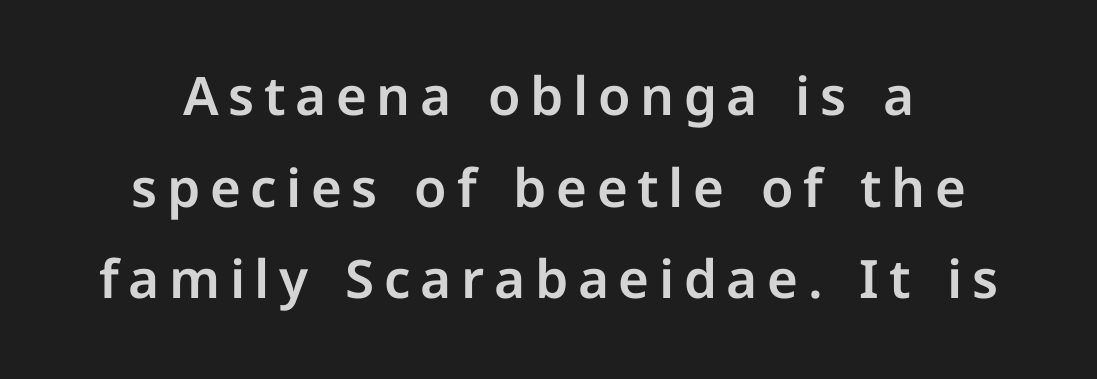
Q: Is the text italic (slanted)? A: No, it is upright.
Q: Is the typeface a serif or a sans-serif typeface? A: Sans-serif.
Q: Is the text underlined? A: No.
Q: How is the paragraph aligned? A: Centered.
Q: Width (condensed, normal, or wide)? A: Normal.
Q: Stroke contrast? A: Low.
Q: x-height? A: Medium.
Q: Monospaced? A: No.
